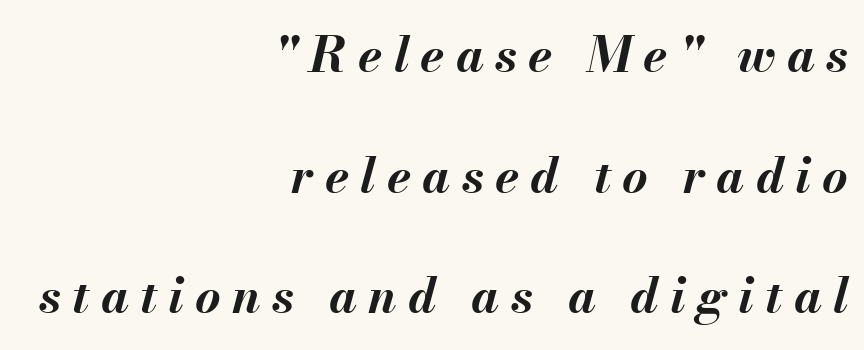
{"italic": "yes", "lean": "right", "slant_degrees": 13, "bold": "yes", "weight": "bold", "width": "normal", "stroke_contrast": "medium", "x_height": "small", "monospaced": "no", "underline": "no", "align": "right", "line_spacing": "loose", "line_spacing_ratio": 2.46, "letter_spacing": "wide", "letter_spacing_em": 0.23, "glyph_px": 49}
